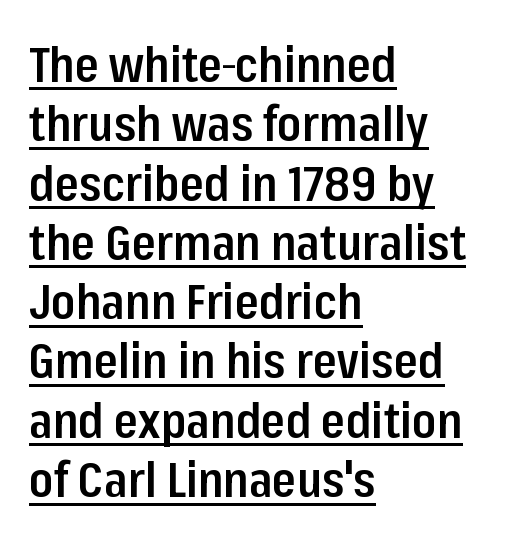
Q: Is the text bold? A: Semi-bold.
Q: Is the text italic (slanted)? A: No, it is upright.
Q: Is the typeface a serif or a sans-serif typeface? A: Sans-serif.
Q: Is the text underlined? A: Yes.
Q: How is the paragraph aligned? A: Left-aligned.
Q: Is the spacing between letters normal or unusually wide? A: Normal.
Q: Width (condensed, normal, or wide)? A: Condensed.
Q: Stroke contrast? A: Low.
Q: x-height? A: Medium.
Q: Monospaced? A: No.
